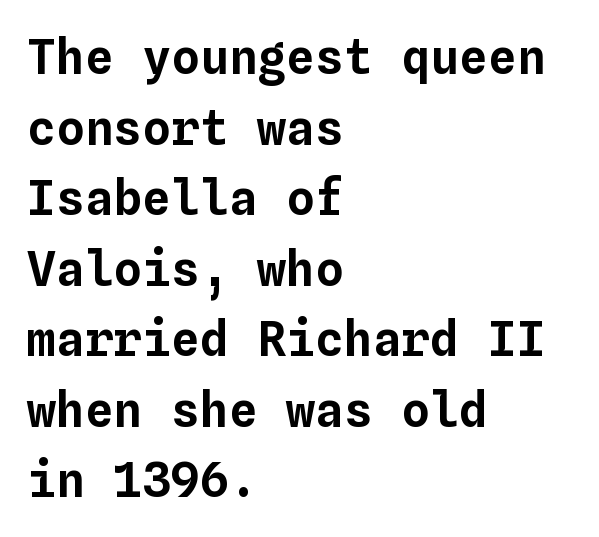
Q: Is the text italic (slanted)? A: No, it is upright.
Q: Is the text underlined? A: No.
Q: How is the paragraph aligned? A: Left-aligned.
Q: Is the spacing between letters normal or unusually wide? A: Normal.
Q: Is the spacing between lines tight, normal or loose? A: Normal.
Q: Width (condensed, normal, or wide)? A: Normal.
Q: Stroke contrast? A: Low.
Q: x-height? A: Medium.
Q: Monospaced? A: Yes.
